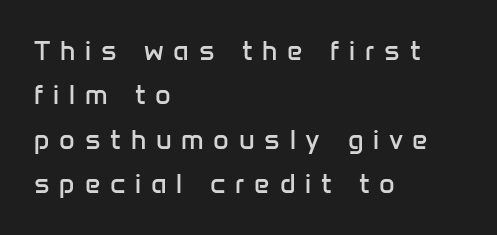
Is the stroke heavy? The answer is a plain regular-or-lighter. Rows of type keep a routine distance in the vertical direction. These lines have a slow, spaced-out rhythm from letter to letter. The compositor pushed each line to the left boundary.
